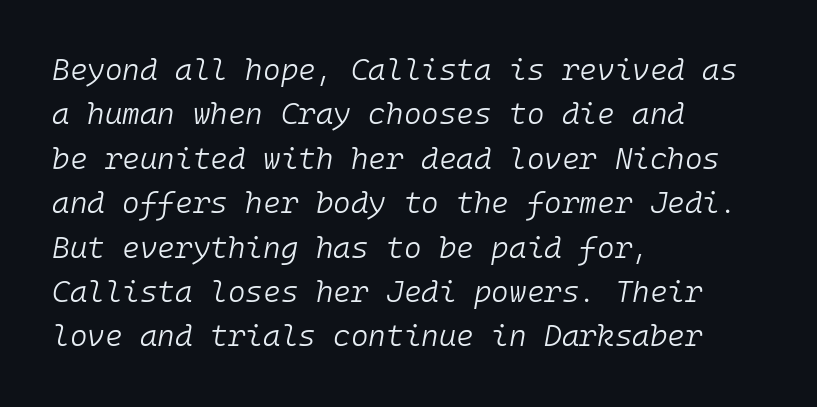
{"italic": "yes", "lean": "right", "slant_degrees": 10, "bold": "no", "weight": "light", "width": "normal", "stroke_contrast": "low", "x_height": "medium", "monospaced": "yes", "underline": "no", "align": "left", "line_spacing": "normal", "line_spacing_ratio": 1.48, "letter_spacing": "normal", "letter_spacing_em": 0.0, "glyph_px": 30}
